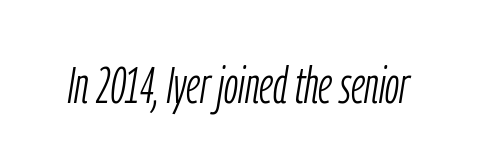
The image shows 51 px light, condensed type, italic (leaning right); set normal letter spacing, not underlined; low stroke contrast and a medium x-height.
